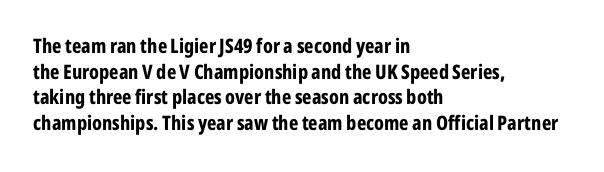
Q: Is the text bold? A: Yes.
Q: Is the text italic (slanted)? A: No, it is upright.
Q: Is the text underlined? A: No.
Q: How is the paragraph aligned? A: Left-aligned.
Q: Is the spacing between letters normal or unusually wide? A: Normal.
Q: Is the spacing between lines tight, normal or loose? A: Normal.
